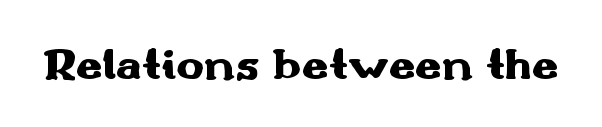
Students, this is bold: see how much ink each stroke carries. Look at the tracking — it's just the regular setting, nothing added. The zone under the glyphs is completely vacant. Character widths vary here, with narrow letters taking less room than wide ones. Grotesque or geometric, the face here clearly has no serifs. Every stem runs plumb, perpendicular to the baseline.
